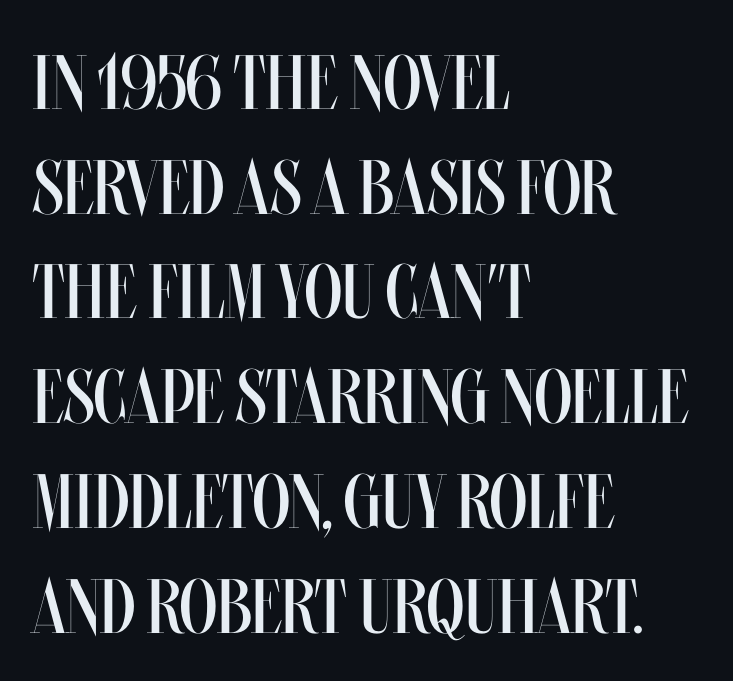
Words appear dense and cohesive because spacing is normal. This block has exactly the height ordinary leading produces. The font is comparable to plain body text, perhaps lighter. Clear beneath every line of the passage. Is this a fixed-width face? No — the glyphs have proportional, varying widths. Rendered with straight, roman letterforms.
